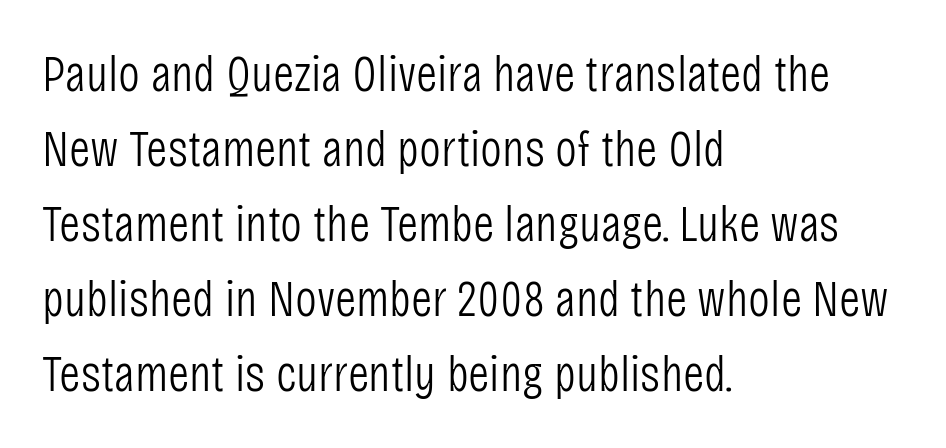
The image shows 52 px light, condensed sans-serif type, upright; set left-aligned, normal line spacing (1.44x), normal letter spacing, not underlined; low stroke contrast and a large x-height.
